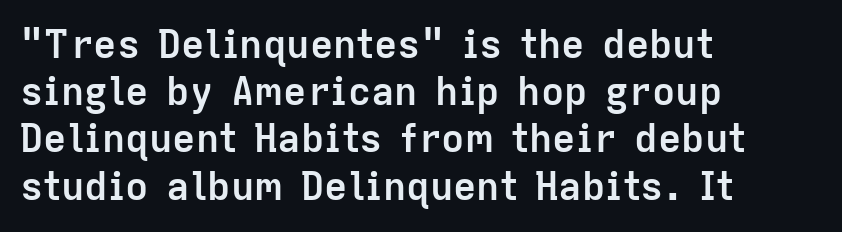
Q: Is the text bold? A: Yes.
Q: Is the text italic (slanted)? A: No, it is upright.
Q: Is the typeface a serif or a sans-serif typeface? A: Sans-serif.
Q: Is the text underlined? A: No.
Q: How is the paragraph aligned? A: Left-aligned.
Q: Is the spacing between letters normal or unusually wide? A: Normal.
Q: Width (condensed, normal, or wide)? A: Normal.
Q: Stroke contrast? A: Low.
Q: x-height? A: Medium.
Q: Monospaced? A: No.
